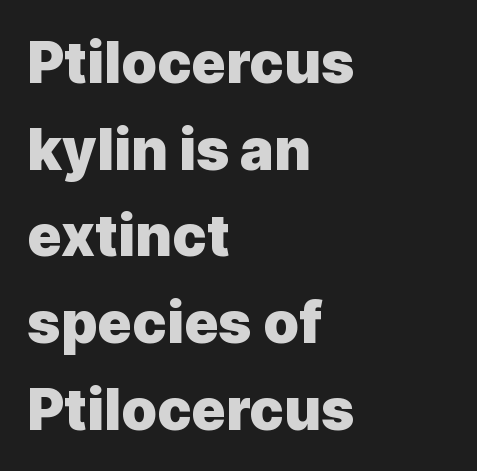
{"serif": "no", "italic": "no", "bold": "yes", "weight": "heavy", "width": "normal", "x_height": "medium", "monospaced": "no", "underline": "no", "align": "left", "line_spacing": "normal", "line_spacing_ratio": 1.52, "letter_spacing": "normal", "letter_spacing_em": 0.0, "glyph_px": 57}
